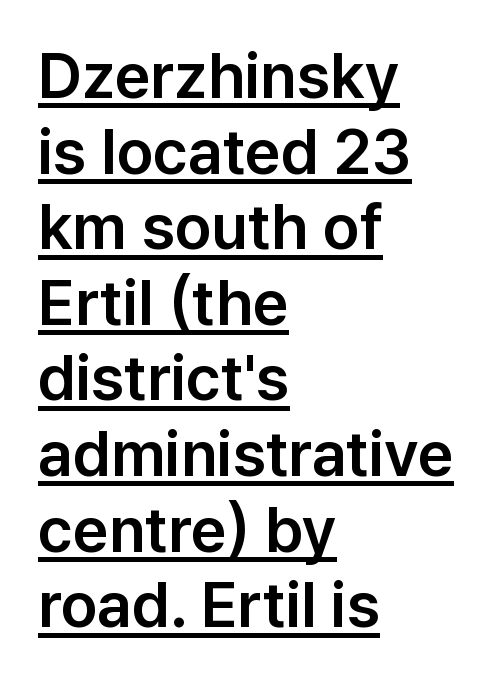
Q: Is the text italic (slanted)? A: No, it is upright.
Q: Is the typeface a serif or a sans-serif typeface? A: Sans-serif.
Q: Is the text underlined? A: Yes.
Q: How is the paragraph aligned? A: Left-aligned.
Q: Is the spacing between letters normal or unusually wide? A: Normal.
Q: Width (condensed, normal, or wide)? A: Normal.
Q: Stroke contrast? A: Low.
Q: x-height? A: Medium.
Q: Monospaced? A: No.
